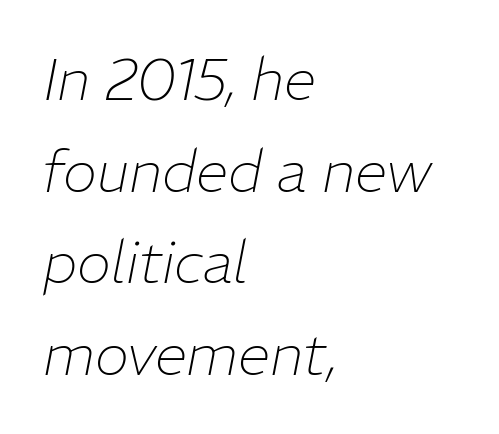
Each letter keeps its own natural width here, so spacing adapts to shape. Heft: none added — not bold. The font's italic variant was chosen for this text. Unmarked baselines from the first word to the last. Horizontal bands of white between lines are of average thickness. This sample uses plain, unmodified letter spacing.
